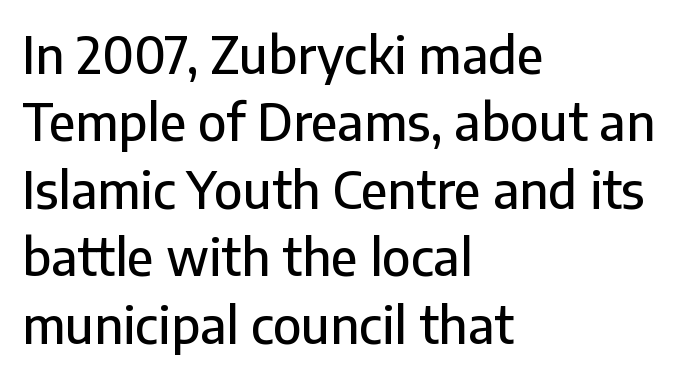
{"serif": "no", "italic": "no", "width": "normal", "stroke_contrast": "low", "x_height": "medium", "monospaced": "no", "underline": "no", "align": "left", "line_spacing": "normal", "line_spacing_ratio": 1.35, "letter_spacing": "normal", "letter_spacing_em": 0.0, "glyph_px": 50}
